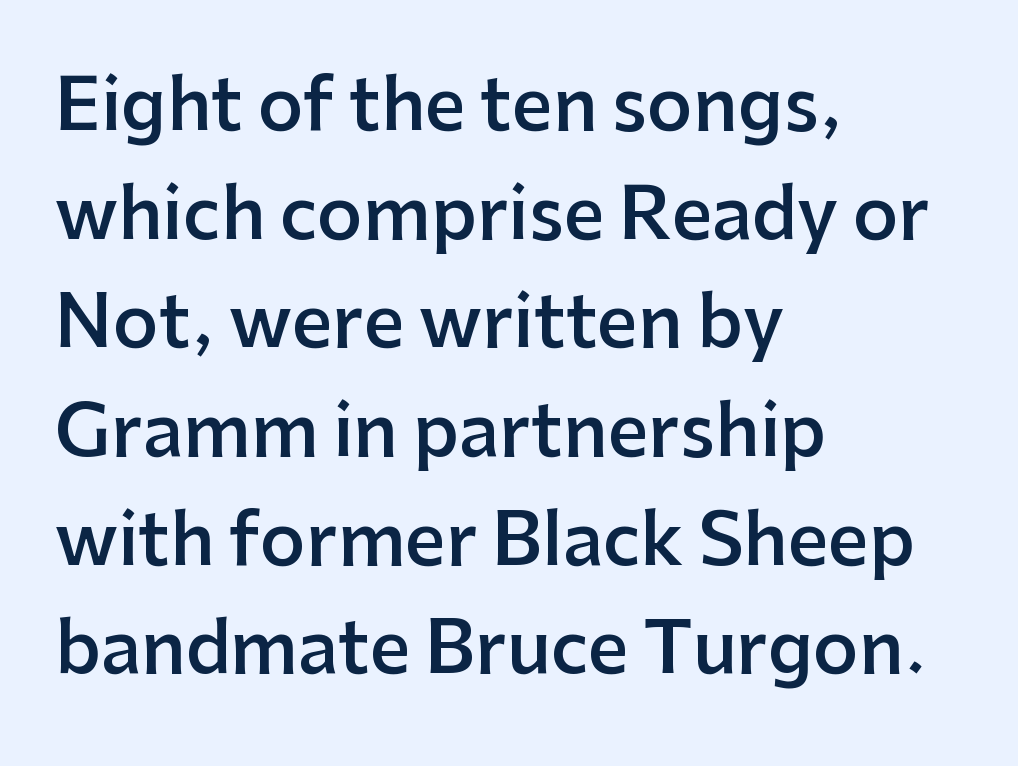
Q: Is the text bold? A: Semi-bold.
Q: Is the text italic (slanted)? A: No, it is upright.
Q: Is the typeface a serif or a sans-serif typeface? A: Sans-serif.
Q: Is the text underlined? A: No.
Q: How is the paragraph aligned? A: Left-aligned.
Q: Is the spacing between letters normal or unusually wide? A: Normal.
Q: Is the spacing between lines tight, normal or loose? A: Normal.
Q: Width (condensed, normal, or wide)? A: Normal.
Q: Stroke contrast? A: Low.
Q: x-height? A: Medium.
Q: Monospaced? A: No.
